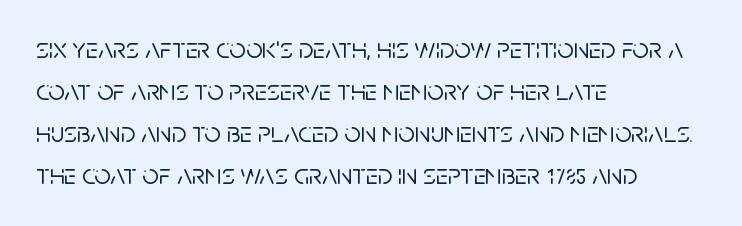
The image shows 29 px sans-serif type, upright; set left-aligned, normal line spacing (1.45x), normal letter spacing, not underlined; low stroke contrast and a large x-height.
